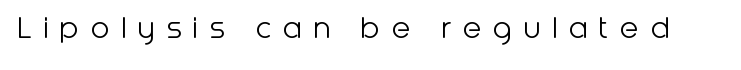
{"serif": "no", "italic": "no", "bold": "no", "weight": "light", "width": "normal", "stroke_contrast": "low", "x_height": "medium", "monospaced": "no", "underline": "no", "letter_spacing": "wide", "letter_spacing_em": 0.31, "glyph_px": 35}
